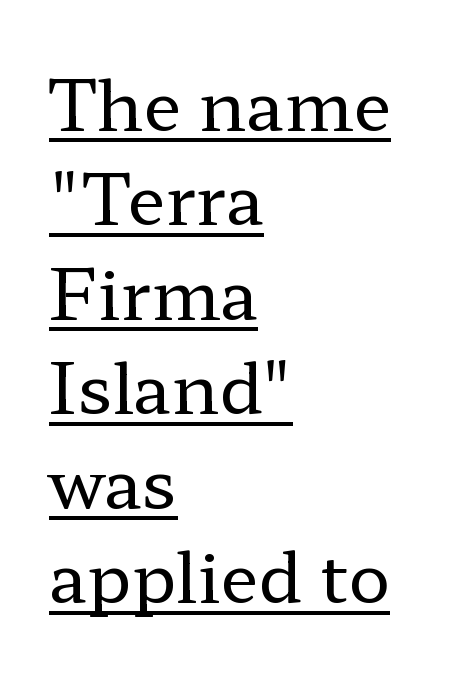
Visually the block forms a straight wall on the left and a jagged coastline on the right. The letters advance in unequal steps, a hallmark of proportional type. No letter is thick-stroked: the sample isn't bold. The letters carry serifs — small finishing strokes at the ends of their stems.
